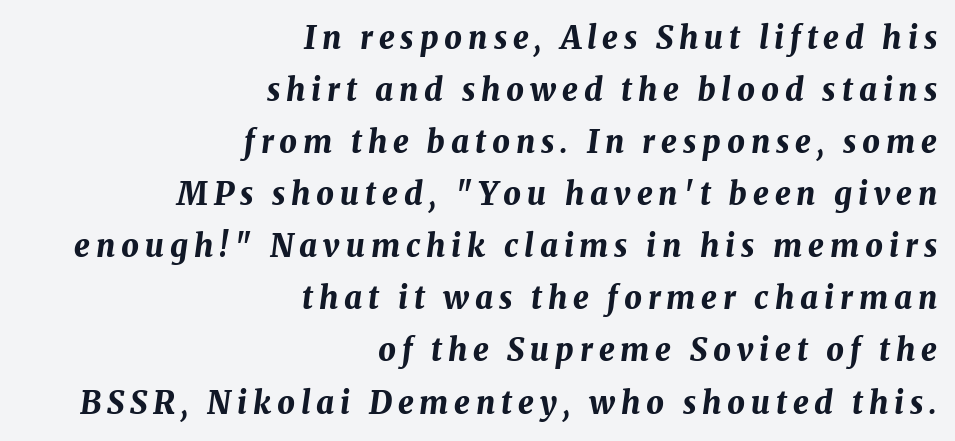
{"italic": "yes", "lean": "right", "slant_degrees": 8, "bold": "yes", "weight": "bold", "width": "normal", "stroke_contrast": "medium", "x_height": "medium", "monospaced": "no", "underline": "no", "align": "right", "line_spacing": "normal", "line_spacing_ratio": 1.68, "glyph_px": 31}
